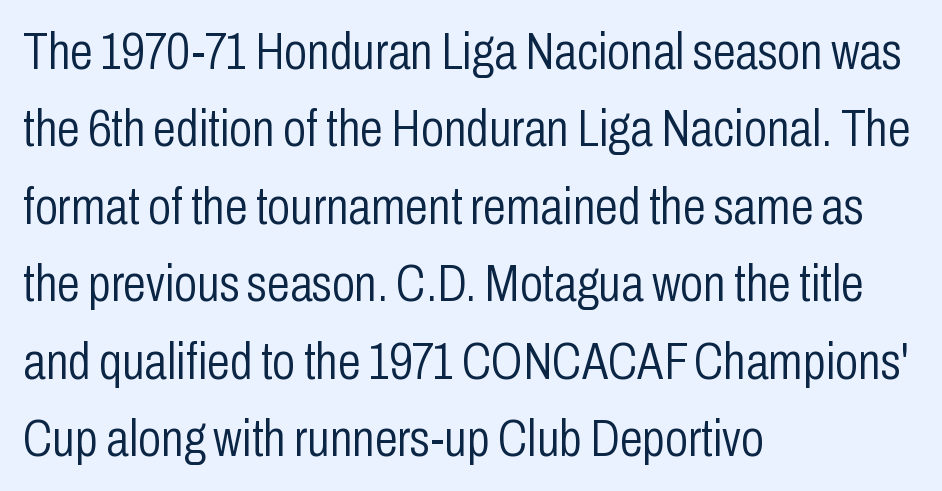
Look at the tracking — it's just the regular setting, nothing added. Alignment: flush left. Leading: standard. Is this a fixed-width face? No — the glyphs have proportional, varying widths. Notice how the stems are strictly vertical — no italics here.
